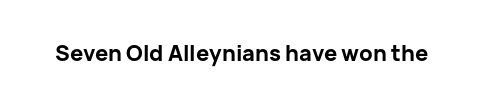
Q: Is the text bold? A: Yes.
Q: Is the text italic (slanted)? A: No, it is upright.
Q: Is the text underlined? A: No.
Q: Is the spacing between letters normal or unusually wide? A: Normal.
